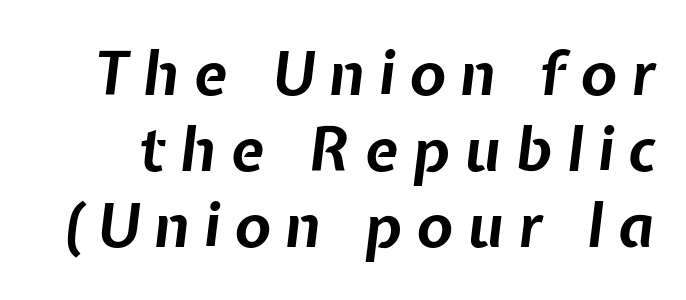
Q: Is the text bold? A: Yes.
Q: Is the text italic (slanted)? A: Yes, it leans right by about 7 degrees.
Q: Is the text underlined? A: No.
Q: Is the spacing between letters normal or unusually wide? A: Unusually wide.
Q: Is the spacing between lines tight, normal or loose? A: Normal.
Q: Width (condensed, normal, or wide)? A: Normal.
Q: Stroke contrast? A: Low.
Q: x-height? A: Medium.
Q: Monospaced? A: No.
